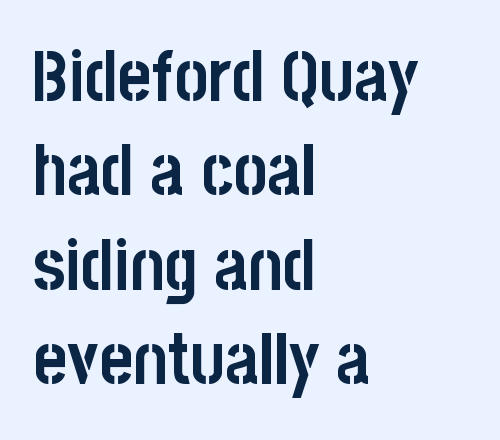
The image shows 72 px semibold, condensed sans-serif type, upright; set left-aligned, normal line spacing (1.31x), normal letter spacing, not underlined; low stroke contrast and a large x-height.
